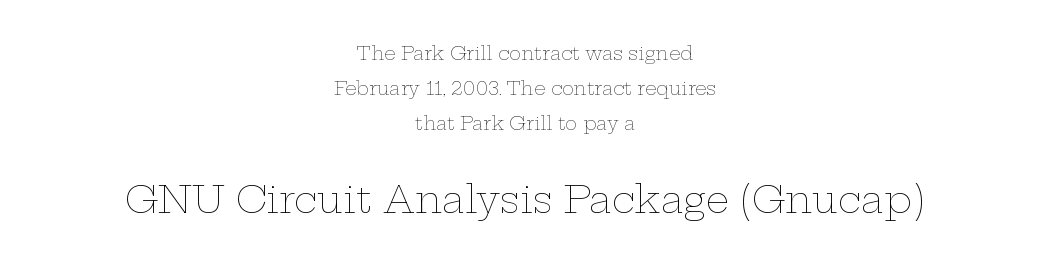
{"italic": "no", "bold": "no", "weight": "thin", "width": "wide", "stroke_contrast": "low", "x_height": "medium", "monospaced": "no", "underline": "no", "align": "center", "line_spacing": "loose", "line_spacing_ratio": 1.94, "letter_spacing": "normal", "letter_spacing_em": 0.0, "larger_block": "second", "size_ratio": 2.06, "glyph_px": 37}
